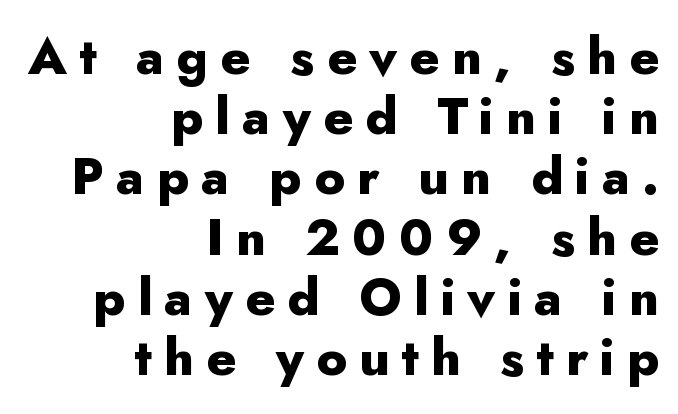
Look at the tracking — it's clearly loosened, letters drifting apart. Leftover space on each line is placed entirely before the opening word. Does the type have serifs? No, each stem ends abruptly. Type without underlining. Proportional: the letters do not fall into vertical columns.
